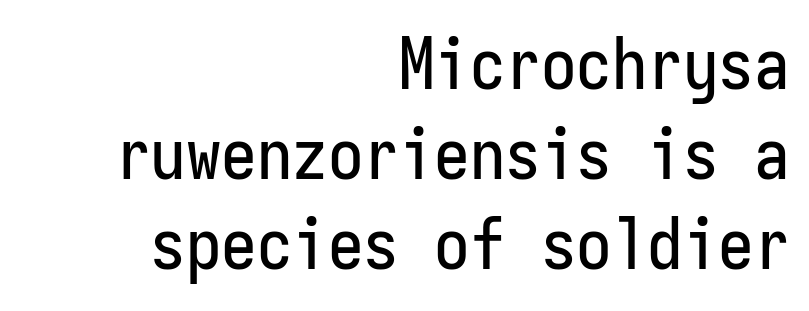
{"serif": "no", "italic": "no", "width": "condensed", "stroke_contrast": "low", "x_height": "medium", "monospaced": "yes", "underline": "no", "align": "right", "line_spacing": "normal", "line_spacing_ratio": 1.27, "letter_spacing": "normal", "letter_spacing_em": 0.0, "glyph_px": 71}
